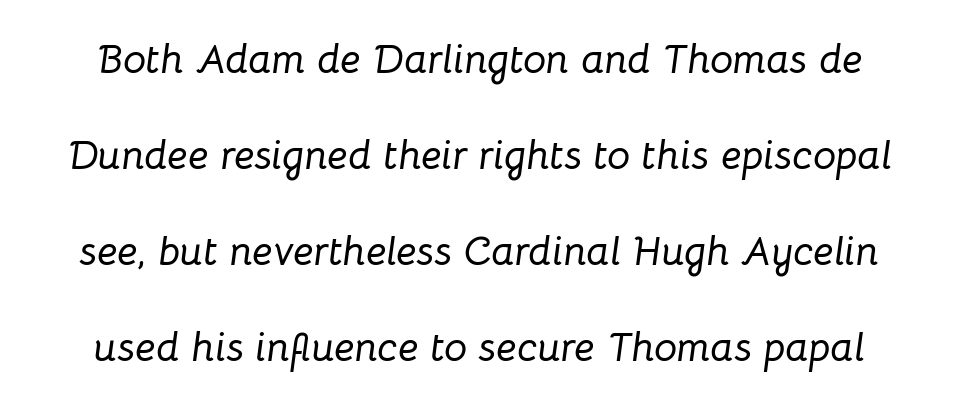
You could not count columns in this text — the font is proportionally spaced. The axis of the letterforms is tilted away from vertical. The gaps between neighbouring characters are ordinary and unremarkable. In terms of leading, this rendering errs on the spacious side. The glyphs are unaccompanied by any horizontal stroke below them.
